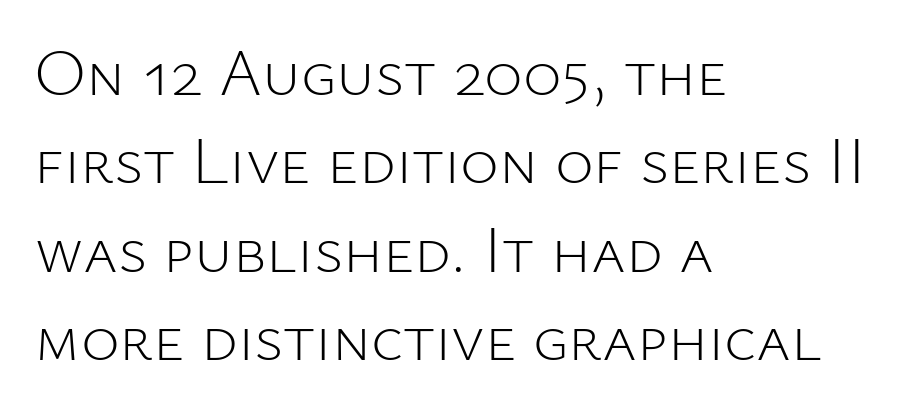
The rendering anchors every line to the left-hand side. Varying glyph widths throughout — classic text-font behaviour. The type is set solid horizontally, with unmodified tracking. This sample uses an upright cut, with every glyph sitting square on the baseline. Serif or sans? Sans — the stroke terminals are bare.
